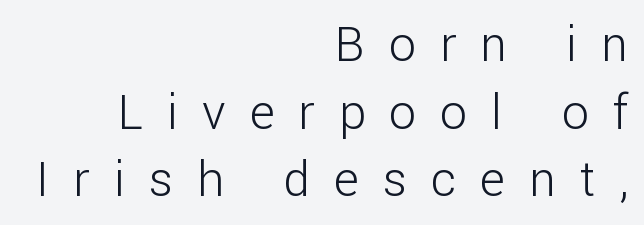
Q: Is the text bold? A: No.
Q: Is the text italic (slanted)? A: No, it is upright.
Q: Is the typeface a serif or a sans-serif typeface? A: Sans-serif.
Q: Is the text underlined? A: No.
Q: How is the paragraph aligned? A: Right-aligned.
Q: Is the spacing between letters normal or unusually wide? A: Unusually wide.
Q: Is the spacing between lines tight, normal or loose? A: Normal.
Q: Width (condensed, normal, or wide)? A: Normal.
Q: Stroke contrast? A: Low.
Q: x-height? A: Medium.
Q: Monospaced? A: No.
